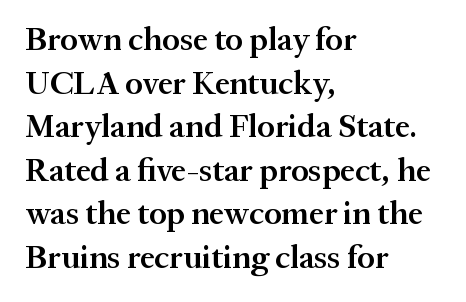
Q: Is the text bold? A: Semi-bold.
Q: Is the text italic (slanted)? A: No, it is upright.
Q: Is the typeface a serif or a sans-serif typeface? A: Serif.
Q: Is the text underlined? A: No.
Q: How is the paragraph aligned? A: Left-aligned.
Q: Is the spacing between letters normal or unusually wide? A: Normal.
Q: Is the spacing between lines tight, normal or loose? A: Normal.
Q: Width (condensed, normal, or wide)? A: Normal.
Q: Stroke contrast? A: Medium.
Q: x-height? A: Medium.
Q: Monospaced? A: No.
